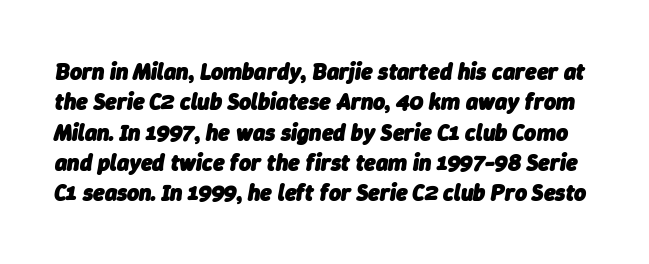
Q: Is the text bold? A: Yes.
Q: Is the text italic (slanted)? A: Yes, it leans right by about 9 degrees.
Q: Is the text underlined? A: No.
Q: Is the spacing between letters normal or unusually wide? A: Normal.
Q: Is the spacing between lines tight, normal or loose? A: Normal.
